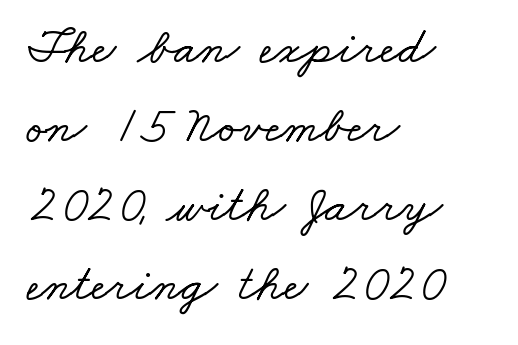
Do the characters align in a grid? No, the font is proportional. Where is the straight margin? On the left. The rendering shows small feet on the letterforms — a serif design. Horizontal bands of white between lines are of average thickness. Glance below the letters and you will spot only blank space.
